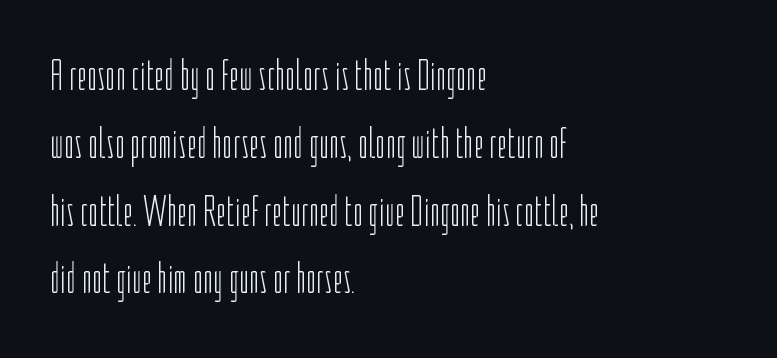
{"serif": "no", "italic": "no", "bold": "no", "weight": "light", "width": "condensed", "stroke_contrast": "low", "x_height": "medium", "monospaced": "no", "underline": "no", "align": "left", "line_spacing": "normal", "line_spacing_ratio": 1.54, "letter_spacing": "normal", "letter_spacing_em": 0.0, "glyph_px": 44}
